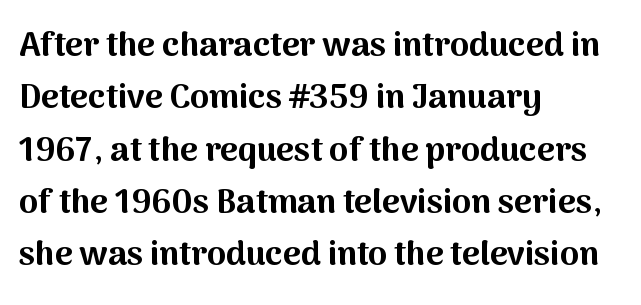
{"serif": "no", "italic": "no", "bold": "yes", "weight": "bold", "width": "normal", "stroke_contrast": "medium", "x_height": "medium", "monospaced": "no", "underline": "no", "align": "left", "line_spacing": "normal", "line_spacing_ratio": 1.54, "letter_spacing": "normal", "letter_spacing_em": 0.0, "glyph_px": 34}
